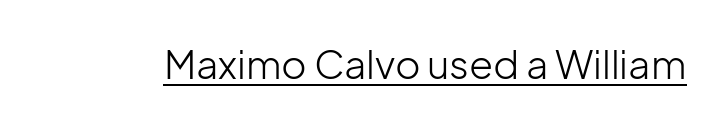
Note the varied advance widths — an 'i' is clearly narrower than an 'm'. Every stem runs plumb, perpendicular to the baseline. Emphasis is given by a line drawn under the lettering. Tracking value appears to be zero — textbook default spacing.
